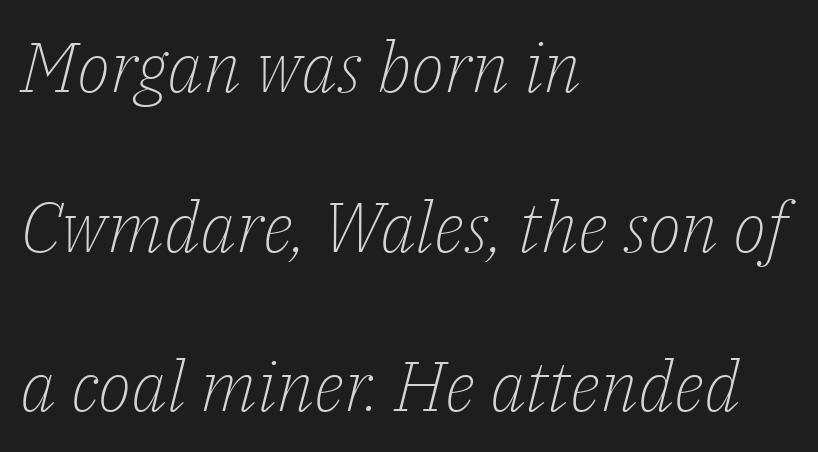
Q: Is the text bold? A: No.
Q: Is the text italic (slanted)? A: Yes, it leans right by about 14 degrees.
Q: Is the typeface a serif or a sans-serif typeface? A: Serif.
Q: Is the text underlined? A: No.
Q: How is the paragraph aligned? A: Left-aligned.
Q: Is the spacing between letters normal or unusually wide? A: Normal.
Q: Is the spacing between lines tight, normal or loose? A: Loose.
Q: Width (condensed, normal, or wide)? A: Normal.
Q: Stroke contrast? A: Low.
Q: x-height? A: Medium.
Q: Monospaced? A: No.
